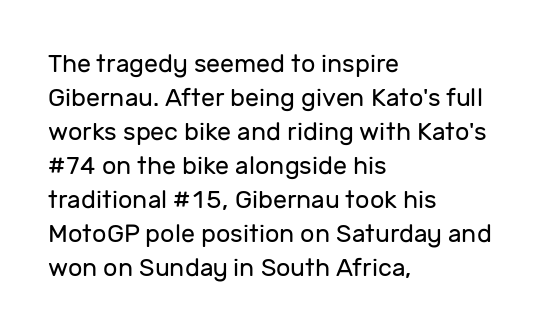
{"italic": "no", "bold": "no", "underline": "no", "align": "left", "line_spacing": "normal", "line_spacing_ratio": 1.36, "letter_spacing": "normal", "letter_spacing_em": 0.0, "glyph_px": 25}
